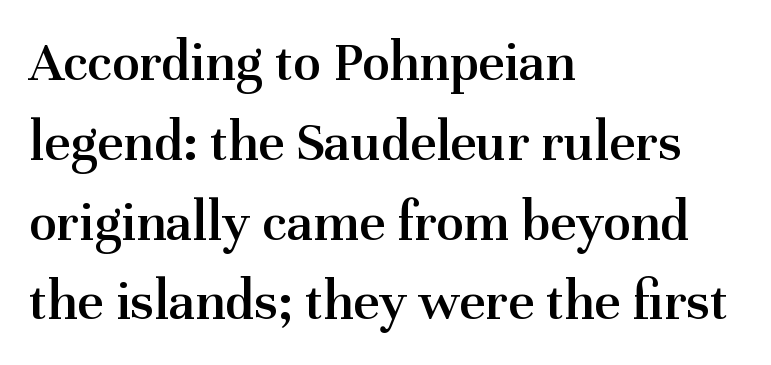
Anything drawn beneath the words? Only blank space. Ordinary non-slanted type is in use. Yep, those are serifs on the letters. The line texture is even and compact thanks to regular tracking. Moderately thickened strokes mark this as semibold type. If you measured baseline to baseline, you'd find a middling distance.
